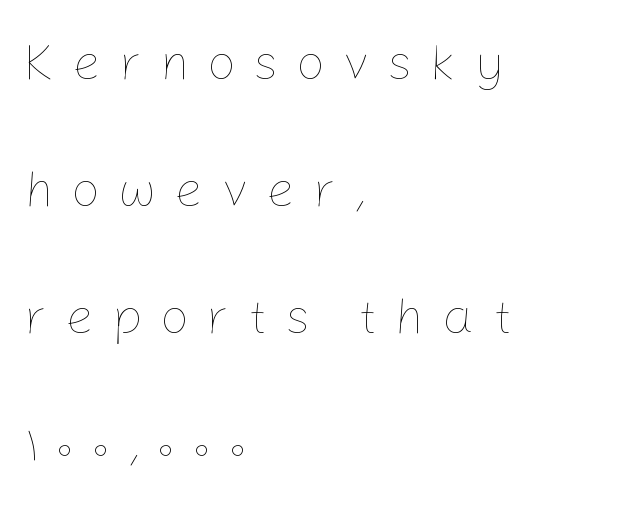
You could not count columns in this text — the font is proportionally spaced. Compared with typical paragraphs, the rows here are farther apart. Weight: not bold — regular or lighter. Rule under the text: the space is simply empty. If you drew a ruler down the left edge, every line would touch it.
